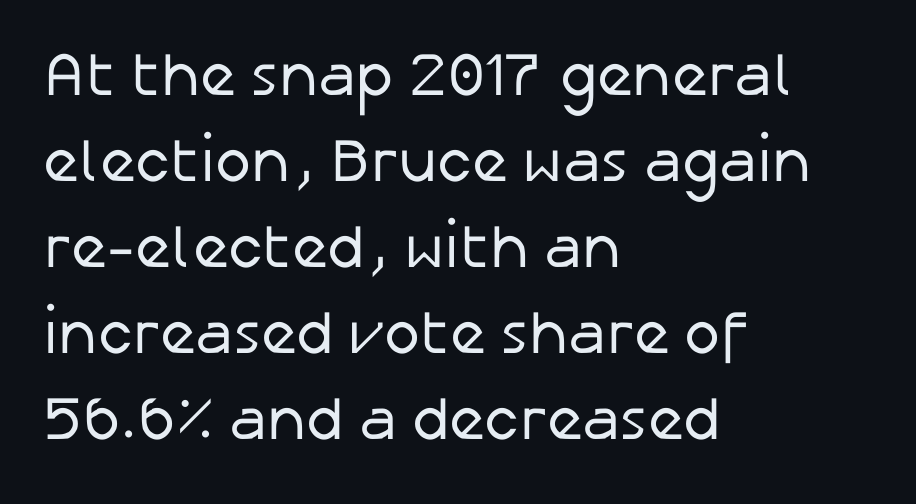
The rendering uses a moderate line-height, typical for paragraphs. The face looks like a standard text weight, possibly lighter. A typesetter would call this proportional, since set widths differ per character. Default kerning and tracking; the words read as compact shapes.
